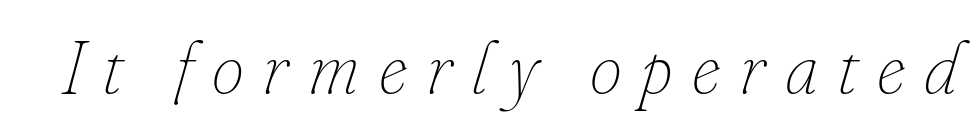
Bold? No — there's no thickening of the strokes. The rendering applies a slant to the glyphs. Think of a printed novel: that variable character pitch is what you see here. Each row of text sits above clean, open space. The rendering inserts visible extra space after every character.
